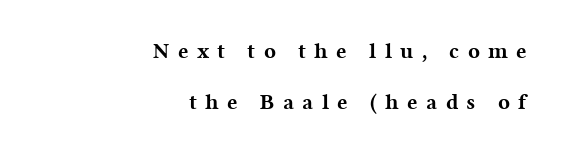
Q: Is the text bold? A: Yes.
Q: Is the text italic (slanted)? A: No, it is upright.
Q: Is the text underlined? A: No.
Q: How is the paragraph aligned? A: Right-aligned.
Q: Is the spacing between letters normal or unusually wide? A: Unusually wide.
Q: Is the spacing between lines tight, normal or loose? A: Loose.
